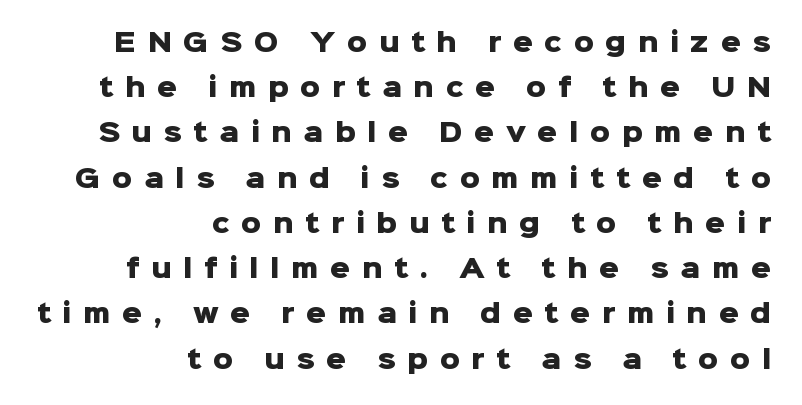
Line ends are locked; line starts wander. The characters look thick and weighty, a clear bold. Italic? Not at all — the glyphs are vertical. Just letters on the line, the space beneath them empty. Someone cranked the tracking dial way up on this one.
